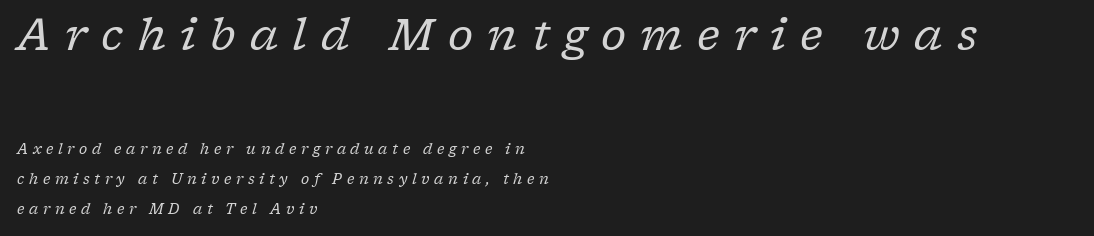
{"serif": "yes", "italic": "yes", "lean": "right", "slant_degrees": 17, "bold": "no", "weight": "regular", "width": "normal", "stroke_contrast": "low", "x_height": "medium", "monospaced": "no", "underline": "no", "align": "left", "line_spacing": "loose", "line_spacing_ratio": 2.14, "letter_spacing": "wide", "letter_spacing_em": 0.33, "larger_block": "first", "size_ratio": 3.07, "glyph_px": 43}
